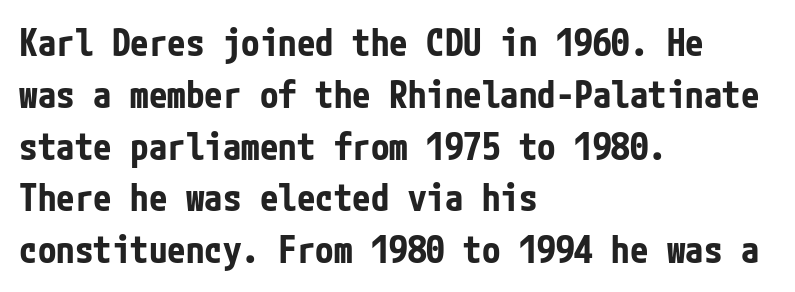
Q: Is the text bold? A: Yes.
Q: Is the text italic (slanted)? A: No, it is upright.
Q: Is the typeface a serif or a sans-serif typeface? A: Sans-serif.
Q: Is the text underlined? A: No.
Q: How is the paragraph aligned? A: Left-aligned.
Q: Is the spacing between letters normal or unusually wide? A: Normal.
Q: Is the spacing between lines tight, normal or loose? A: Normal.
Q: Width (condensed, normal, or wide)? A: Condensed.
Q: Stroke contrast? A: Low.
Q: x-height? A: Medium.
